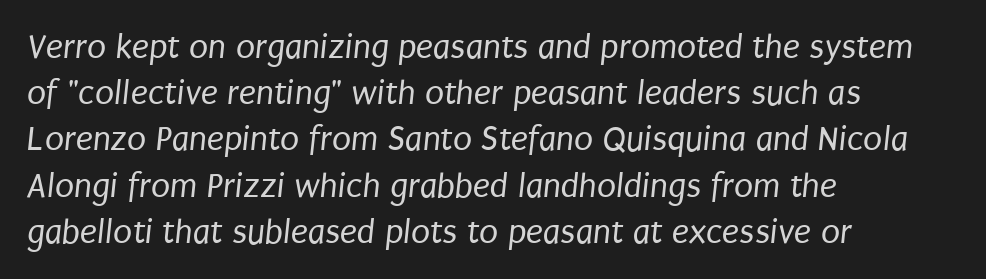
{"serif": "no", "bold": "no", "weight": "regular", "width": "condensed", "stroke_contrast": "low", "x_height": "large", "monospaced": "no", "underline": "no", "align": "left", "line_spacing": "normal", "line_spacing_ratio": 1.32, "letter_spacing": "normal", "letter_spacing_em": 0.0, "glyph_px": 35}
